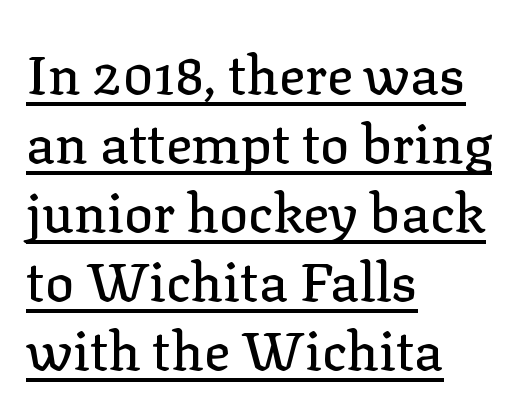
The rendering uses a moderate line-height, typical for paragraphs. The lettering is marked with a stroke running underneath it. The font's upright variant was chosen for this text. Think of a printed novel: that variable character pitch is what you see here. You could call the tracking neutral — neither tight nor loose. The lines are quadded left.
